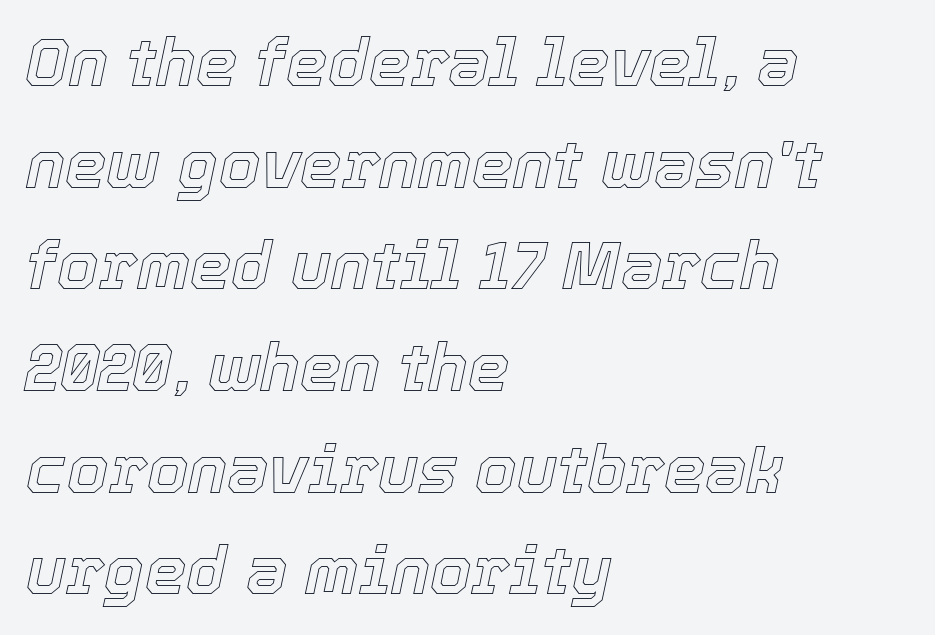
Q: Is the text italic (slanted)? A: Yes, it leans right by about 12 degrees.
Q: Is the text underlined? A: No.
Q: How is the paragraph aligned? A: Left-aligned.
Q: Is the spacing between letters normal or unusually wide? A: Normal.
Q: Is the spacing between lines tight, normal or loose? A: Normal.
Q: Width (condensed, normal, or wide)? A: Normal.
Q: x-height? A: Medium.
Q: Monospaced? A: No.
